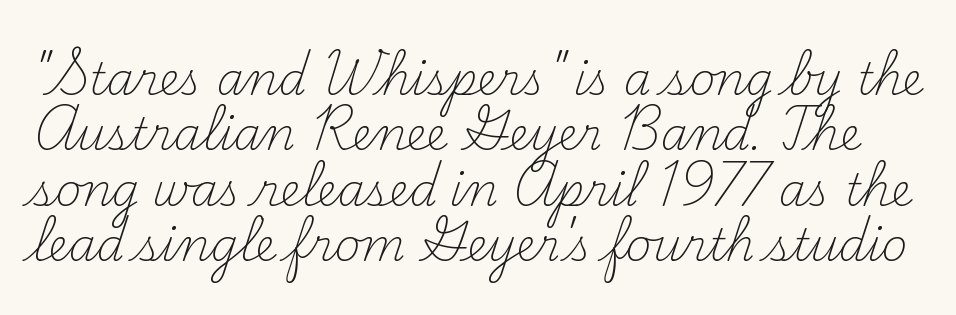
{"bold": "no", "weight": "light", "width": "normal", "stroke_contrast": "medium", "x_height": "small", "monospaced": "no", "underline": "no", "line_spacing": "normal", "line_spacing_ratio": 1.26, "letter_spacing": "normal", "letter_spacing_em": 0.0, "glyph_px": 44}
